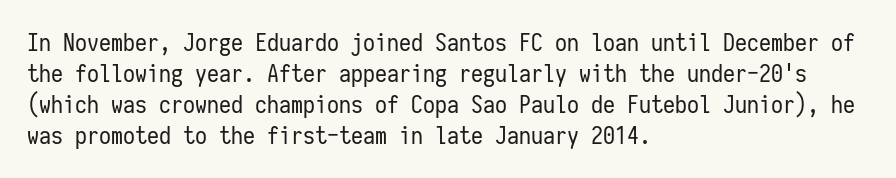
{"italic": "no", "bold": "no", "underline": "no", "align": "left", "line_spacing": "normal", "line_spacing_ratio": 1.29, "letter_spacing": "normal", "letter_spacing_em": 0.0, "glyph_px": 24}
